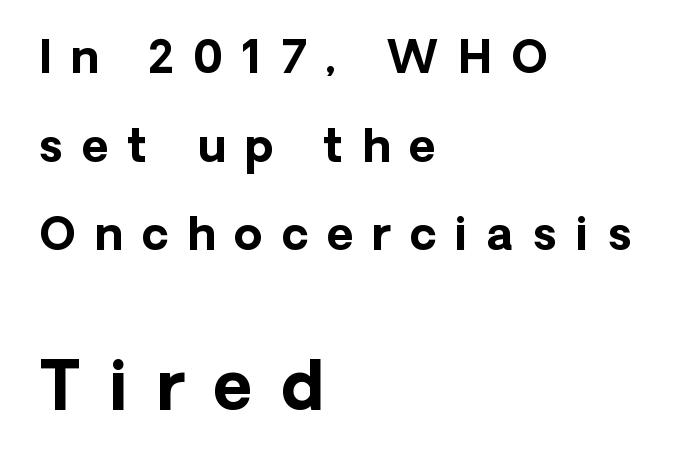
{"serif": "no", "italic": "no", "bold": "yes", "weight": "bold", "width": "normal", "stroke_contrast": "low", "x_height": "medium", "monospaced": "no", "underline": "no", "align": "left", "line_spacing": "loose", "line_spacing_ratio": 1.97, "letter_spacing": "wide", "letter_spacing_em": 0.43, "larger_block": "second", "size_ratio": 1.49, "glyph_px": 67}
